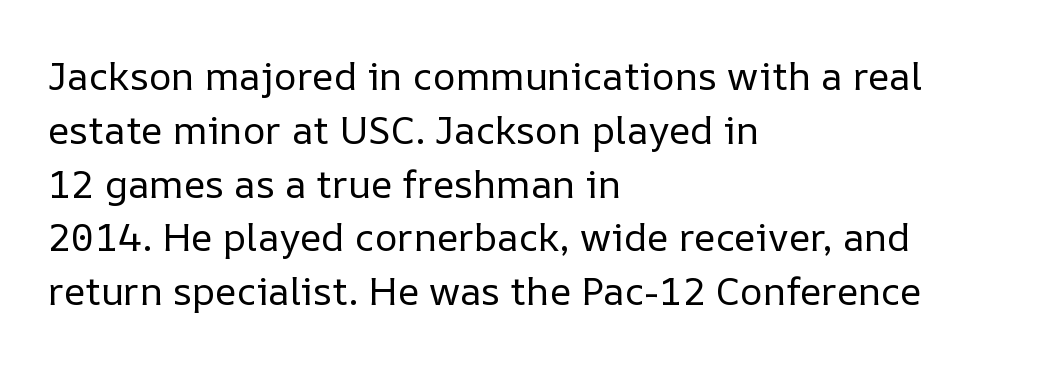
The image shows 39 px regular-weight type, upright; set left-aligned, normal line spacing (1.38x), normal letter spacing, not underlined; low stroke contrast and a medium x-height.
